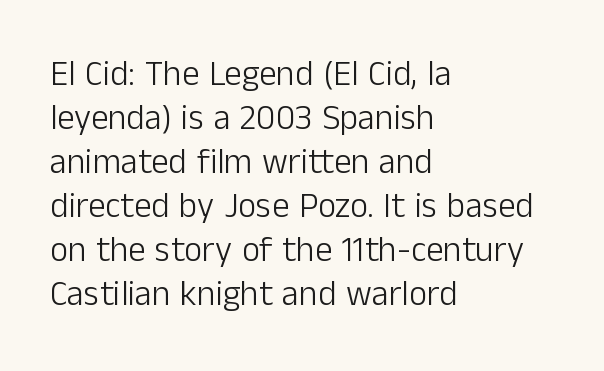
Q: Is the text bold? A: No.
Q: Is the text italic (slanted)? A: No, it is upright.
Q: Is the typeface a serif or a sans-serif typeface? A: Sans-serif.
Q: Is the text underlined? A: No.
Q: How is the paragraph aligned? A: Left-aligned.
Q: Is the spacing between letters normal or unusually wide? A: Normal.
Q: Is the spacing between lines tight, normal or loose? A: Normal.
Q: Width (condensed, normal, or wide)? A: Normal.
Q: Stroke contrast? A: Low.
Q: x-height? A: Medium.
Q: Monospaced? A: No.
